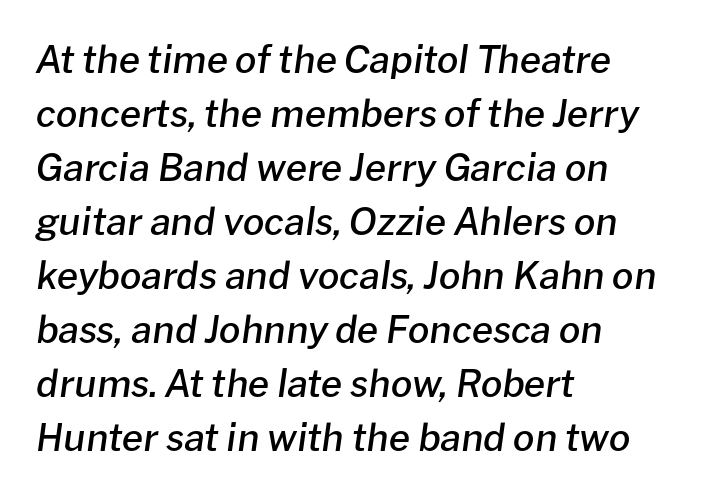
Each line starts at the same left margin while the right side varies. Is the type bold? Partly — it's a semibold, heavier than regular but not fully bold. In terms of posture, this sample is oblique. These lines are rendered in a variable-pitch font. One glance says typical: line gaps are just what's usual. Descenders hang freely into open space.
